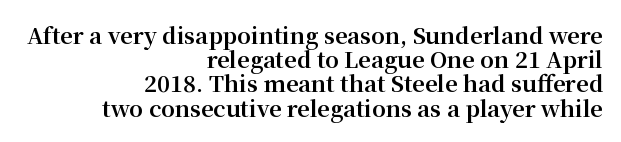
{"italic": "no", "bold": "yes", "underline": "no", "align": "right", "line_spacing": "tight", "line_spacing_ratio": 1.1, "letter_spacing": "normal", "letter_spacing_em": 0.0, "glyph_px": 22}
